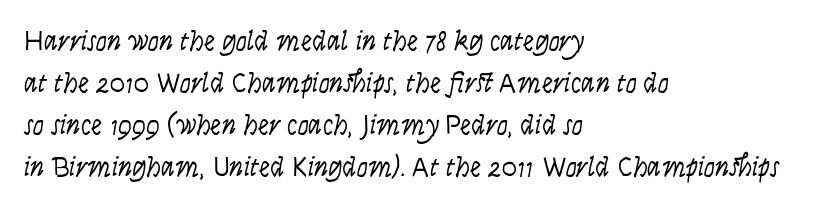
Q: Is the text bold? A: No.
Q: Is the text italic (slanted)? A: Yes, it leans right by about 9 degrees.
Q: Is the text underlined? A: No.
Q: How is the paragraph aligned? A: Left-aligned.
Q: Is the spacing between letters normal or unusually wide? A: Normal.
Q: Is the spacing between lines tight, normal or loose? A: Normal.
Q: Width (condensed, normal, or wide)? A: Condensed.
Q: Stroke contrast? A: Low.
Q: x-height? A: Large.
Q: Monospaced? A: No.
